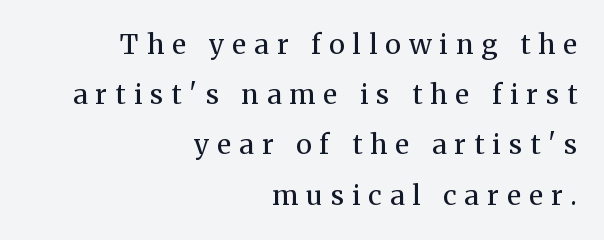
The space beneath each line is pristine and unruled. Tracking here is generous; glyphs stand well apart from one another. Think standard paragraph weight, or any step lighter than that. Notice how the stems are strictly vertical — no italics here. This sample is right-justified, so line beginnings fall wherever the words allow.
